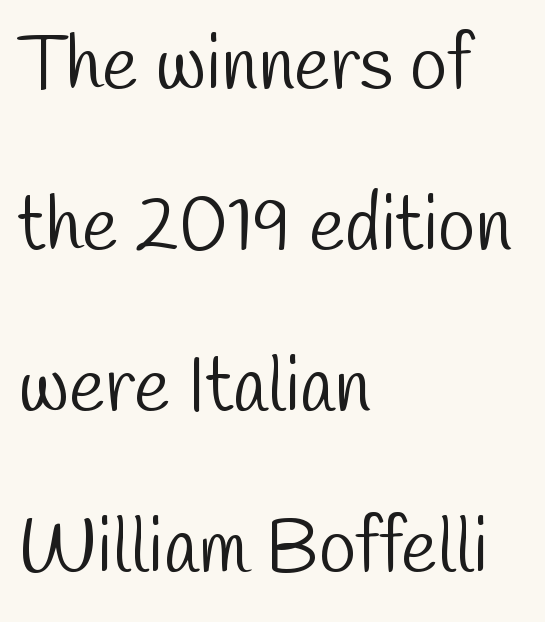
No extra tracking has been applied to these lines. These lines are composed in type without serifs. The typeface has the unassuming heft of standard copy or less. Underline: absent. Here the designer chose a conventional face with non-uniform glyph widths.
